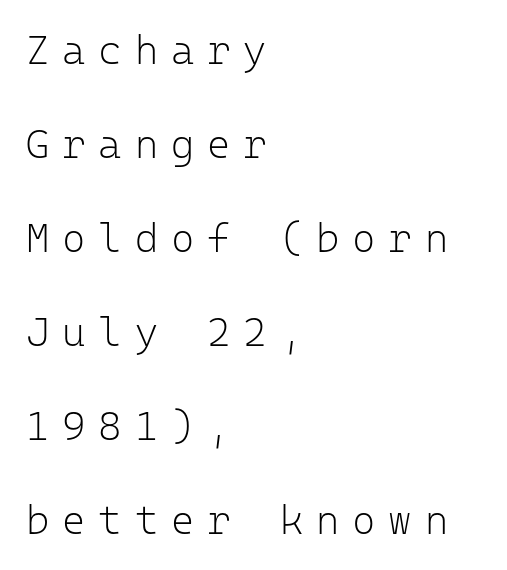
If you measured baseline to baseline, you'd find a long distance. Upright lettering throughout. The typeface chosen for these lines omits serifs. Check the space under the baseline: it is left empty. There is plenty of visible air inserted between adjacent glyphs. These glyphs show unthickened strokes, regular width or finer.
